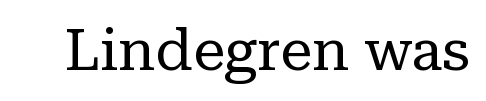
The image shows 58 px regular-weight serif type, upright; set normal letter spacing, not underlined; low stroke contrast and a medium x-height.
